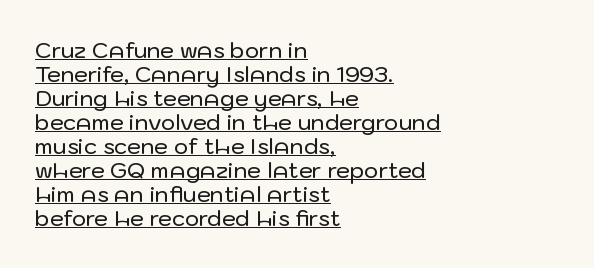
The image shows 22 px text type, upright; set left-aligned, tight line spacing (1.09x), normal letter spacing, underlined.
